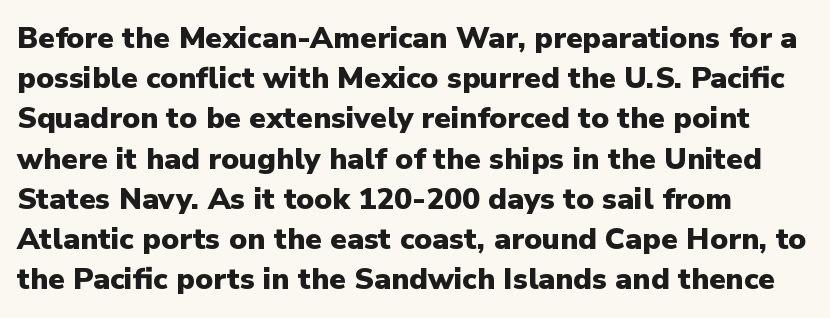
Q: Is the text bold? A: Yes.
Q: Is the text italic (slanted)? A: No, it is upright.
Q: Is the typeface a serif or a sans-serif typeface? A: Sans-serif.
Q: Is the text underlined? A: No.
Q: How is the paragraph aligned? A: Left-aligned.
Q: Is the spacing between letters normal or unusually wide? A: Normal.
Q: Is the spacing between lines tight, normal or loose? A: Normal.
Q: Width (condensed, normal, or wide)? A: Normal.
Q: Stroke contrast? A: Low.
Q: x-height? A: Medium.
Q: Monospaced? A: No.
